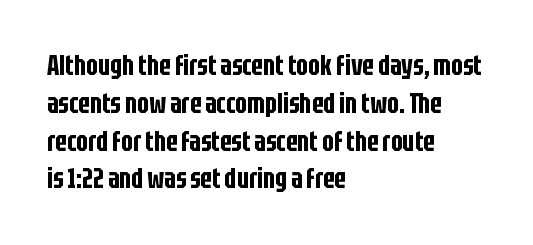
Typographically, this falls in the sans-serif category. The type is set solid horizontally, with unmodified tracking. The rendering uses natural spacing where letterforms have individual widths. Check under the words: just untouched page.
